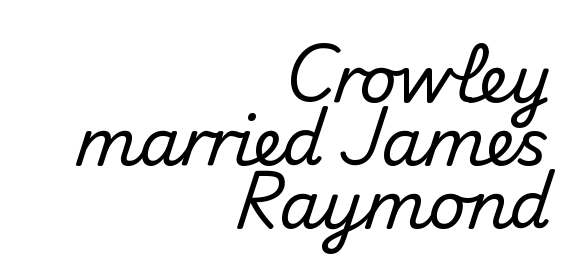
The image shows 65 px sans-serif type; set right-aligned, tight line spacing (0.97x), normal letter spacing, not underlined; medium stroke contrast and a small x-height.
